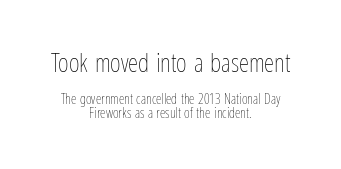
The image shows 26 px text type, upright; set centered, tight line spacing (0.95x), normal letter spacing, not underlined; the first (top) block is 1.86x larger.
